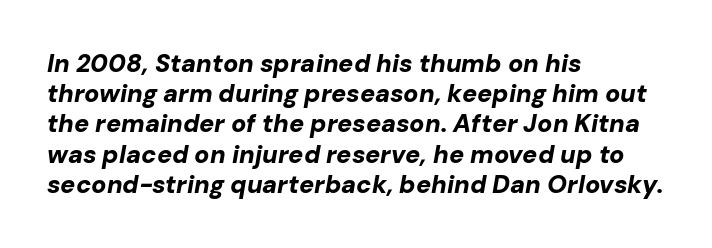
The image shows 25 px bold type, italic (leaning right); set left-aligned, line spacing 1.21x, normal letter spacing, not underlined.
